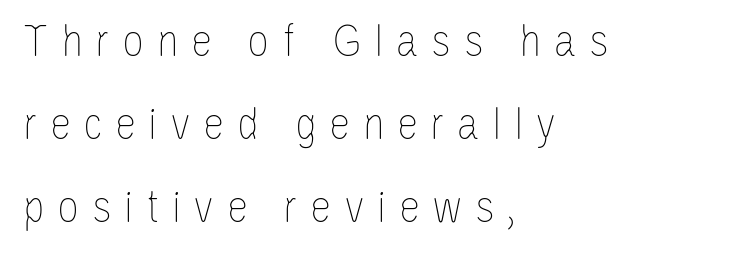
Q: Is the text bold? A: No.
Q: Is the text italic (slanted)? A: No, it is upright.
Q: Is the text underlined? A: No.
Q: How is the paragraph aligned? A: Left-aligned.
Q: Is the spacing between letters normal or unusually wide? A: Unusually wide.
Q: Width (condensed, normal, or wide)? A: Condensed.
Q: Stroke contrast? A: Low.
Q: x-height? A: Large.
Q: Monospaced? A: No.
